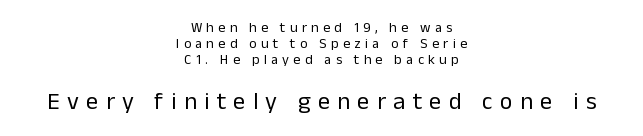
{"italic": "no", "bold": "no", "underline": "no", "align": "center", "line_spacing": "tight", "line_spacing_ratio": 1.13, "letter_spacing": "wide", "letter_spacing_em": 0.31, "larger_block": "second", "size_ratio": 1.71, "glyph_px": 24}
